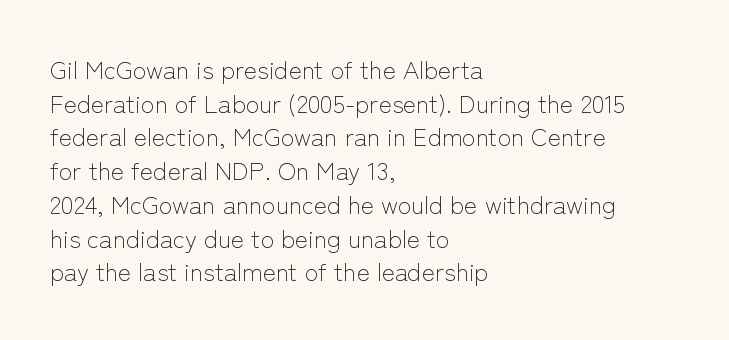
Q: Is the text bold? A: No.
Q: Is the text italic (slanted)? A: No, it is upright.
Q: Is the text underlined? A: No.
Q: How is the paragraph aligned? A: Left-aligned.
Q: Is the spacing between letters normal or unusually wide? A: Normal.
Q: Is the spacing between lines tight, normal or loose? A: Normal.
